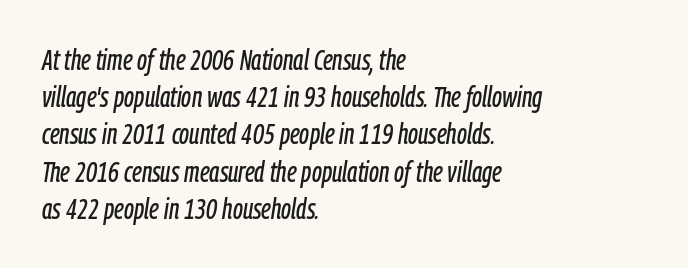
{"italic": "yes", "lean": "right", "slant_degrees": 9, "width": "condensed", "stroke_contrast": "low", "x_height": "medium", "monospaced": "no", "underline": "no", "align": "left", "line_spacing": "normal", "line_spacing_ratio": 1.33, "letter_spacing": "normal", "letter_spacing_em": 0.0, "glyph_px": 28}
